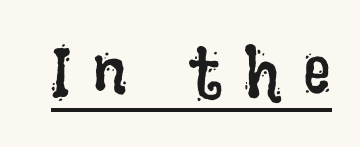
Caption: lettering with a line underneath. The passage shown is typed in a proportional face where columns would drift. Designer's note — italics off, roman on. Glyph-to-glyph distance is far greater than everyday printed text. Weight class: somewhere from thin through regular.
